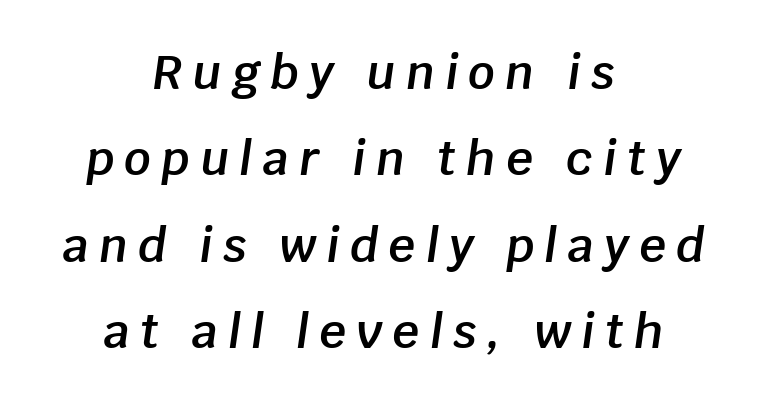
Looks like regular typesetting: each glyph gets only the width it needs. A semibold gives these letters moderate extra thickness, short of bold. The space directly below the letters is spotless. The lettering tilts uniformly, giving the passage an italic look. Honestly, the letter spacing is so wide it's the main thing you notice. Each line is balanced around a shared central axis.
